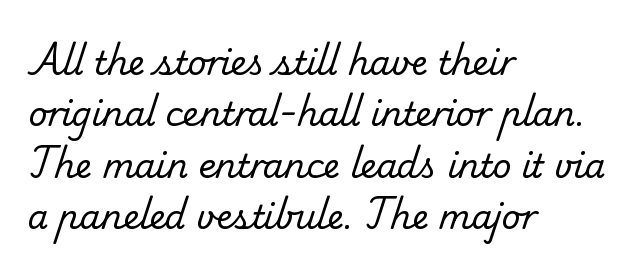
Q: Is the text bold? A: No.
Q: Is the typeface a serif or a sans-serif typeface? A: Serif.
Q: Is the text underlined? A: No.
Q: How is the paragraph aligned? A: Left-aligned.
Q: Is the spacing between letters normal or unusually wide? A: Normal.
Q: Is the spacing between lines tight, normal or loose? A: Normal.
Q: Width (condensed, normal, or wide)? A: Normal.
Q: Stroke contrast? A: Low.
Q: x-height? A: Small.
Q: Monospaced? A: No.
